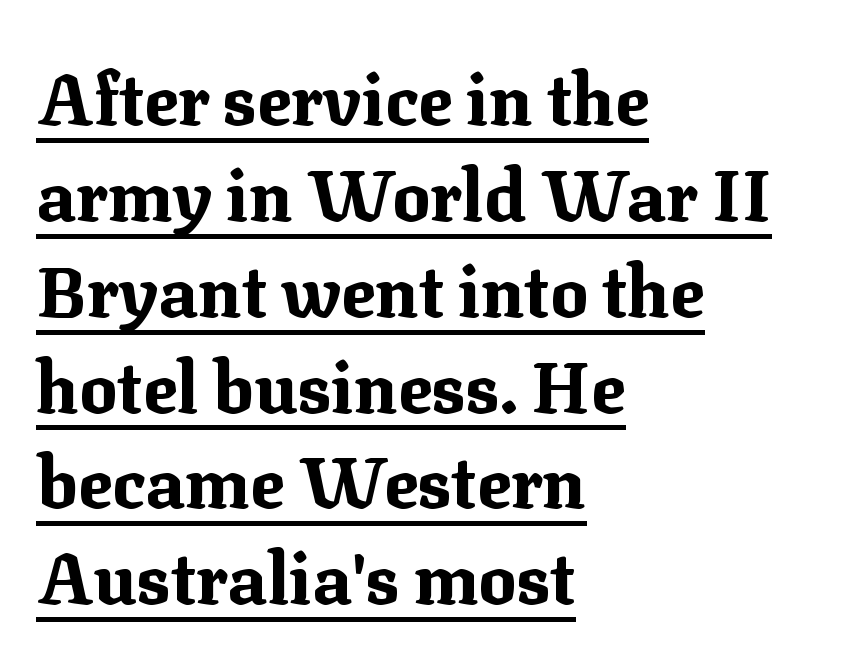
{"serif": "yes", "italic": "no", "bold": "yes", "weight": "bold", "width": "normal", "stroke_contrast": "medium", "x_height": "medium", "monospaced": "no", "underline": "yes", "align": "left", "line_spacing": "normal", "line_spacing_ratio": 1.35, "letter_spacing": "normal", "letter_spacing_em": 0.0, "glyph_px": 71}
